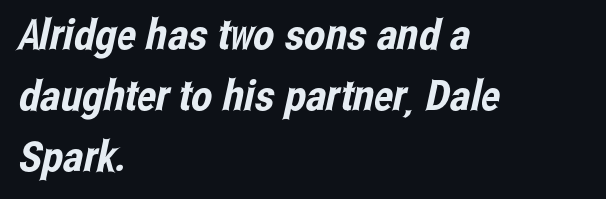
The passage shown stacks its lines at a standard gap. Is this a fixed-width face? No — the glyphs have proportional, varying widths. Which margin do the lines hug? The left one — the right edge is uneven. Type style note: lacks serifs. Check under the words: just untouched page.
